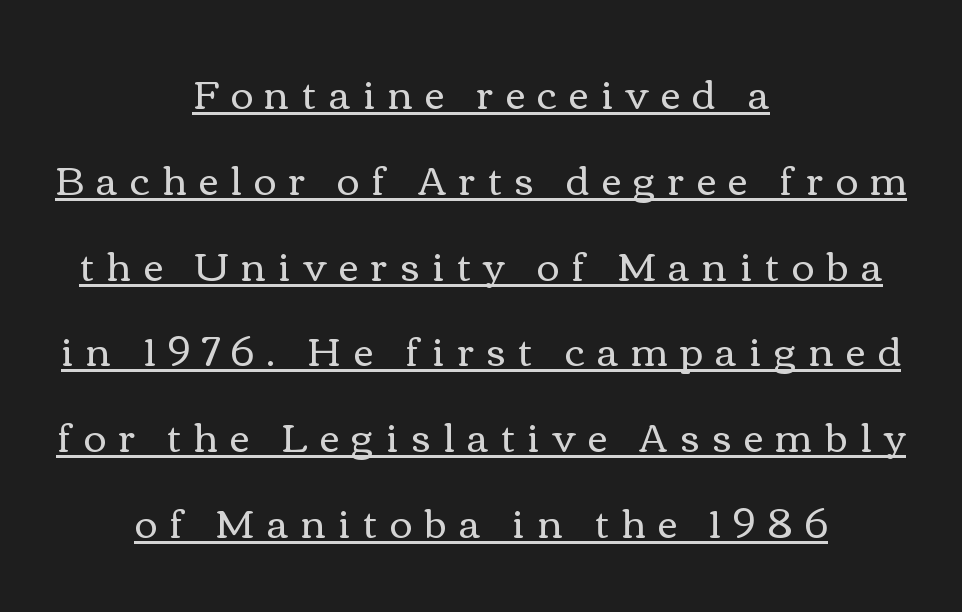
The image shows 39 px regular-weight, wide type, upright; set centered, loose line spacing (2.2x), unusually wide letter spacing (+0.32 em), underlined; medium stroke contrast and a medium x-height.
